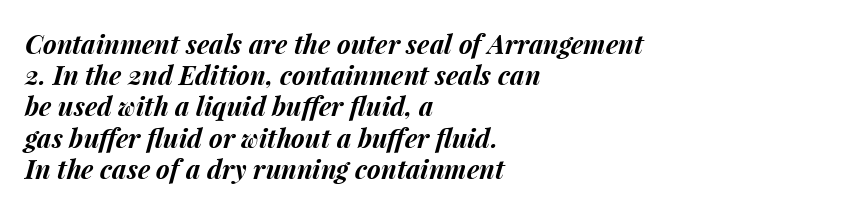
Typeset ragged right — the left edge is the straight one. The foot of each line stays bare and open. How heavy is the stroke? Heavy — this is a bold. The letterforms sit shoulder to shoulder at normal distance.
